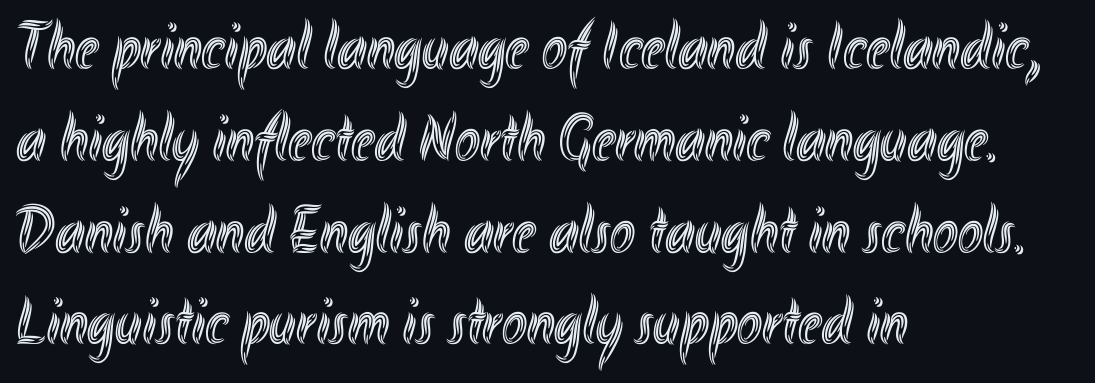
Q: Is the text italic (slanted)? A: Yes.
Q: Is the text underlined? A: No.
Q: How is the paragraph aligned? A: Left-aligned.
Q: Is the spacing between letters normal or unusually wide? A: Normal.
Q: Is the spacing between lines tight, normal or loose? A: Normal.
Q: Width (condensed, normal, or wide)? A: Condensed.
Q: x-height? A: Small.
Q: Monospaced? A: No.
